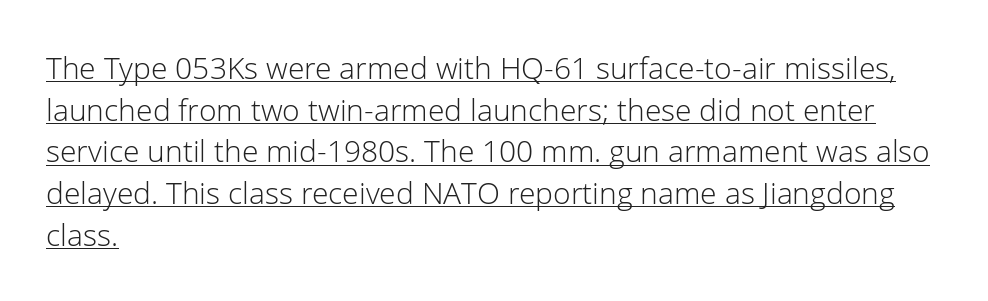
{"serif": "no", "italic": "no", "bold": "no", "weight": "light", "width": "normal", "stroke_contrast": "low", "x_height": "medium", "monospaced": "no", "underline": "yes", "align": "left", "line_spacing": "normal", "line_spacing_ratio": 1.39, "letter_spacing": "normal", "letter_spacing_em": 0.0, "glyph_px": 30}
